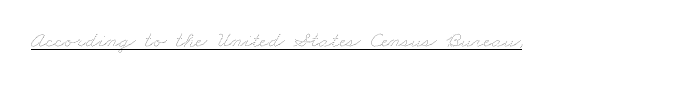
The image shows 23 px text type; set normal letter spacing, underlined.
